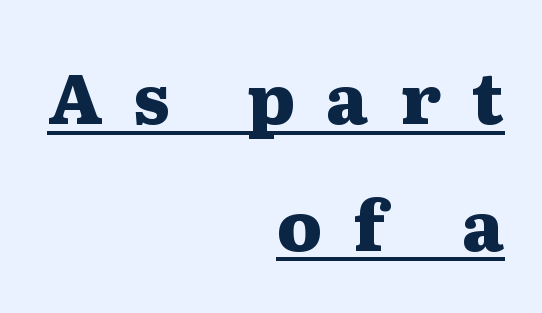
The image shows 70 px heavy, wide serif type, upright; set right-aligned, line spacing 1.81x, unusually wide letter spacing (+0.45 em), underlined; medium stroke contrast and a medium x-height.
